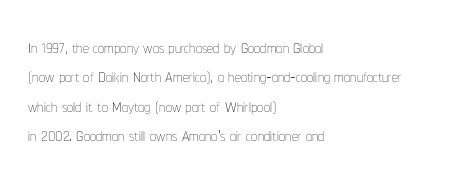
Notice how the stems are strictly vertical — no italics here. Standard letterfit; no display-style spreading of the glyphs. The space beneath each line is pristine and unruled. Counters stay open thanks to moderate or lighter strokes. A classic flush-left, rag-right setting is used for this passage.
